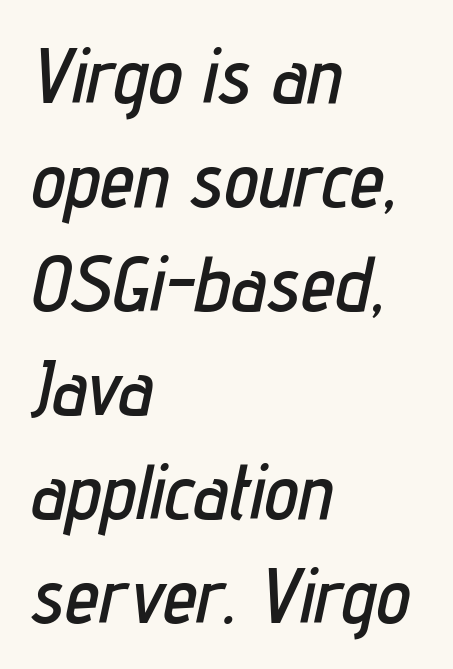
Tall strokes in this sample are angled rather than plumb. Honestly, the row spacing looks completely unremarkable. Each row of text sits above clean, open space. Which margin do the lines hug? The left one — the right edge is uneven.
